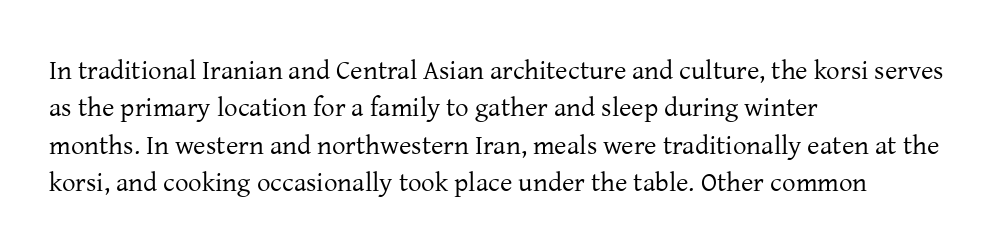
Interline gaps are of average width in this sample. Inter-character spacing is left at the font's built-in metrics. If you drew a line through each stem, it would be perfectly vertical. Words float on clear page, feet unadorned. Each line starts at the same left margin while the right side varies.
